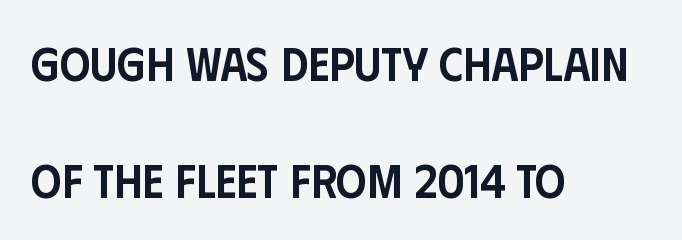
{"serif": "no", "italic": "no", "bold": "semi", "weight": "semibold", "width": "condensed", "stroke_contrast": "low", "x_height": "large", "monospaced": "no", "underline": "no", "align": "left", "line_spacing": "loose", "line_spacing_ratio": 2.44, "letter_spacing": "normal", "letter_spacing_em": 0.0, "glyph_px": 48}
